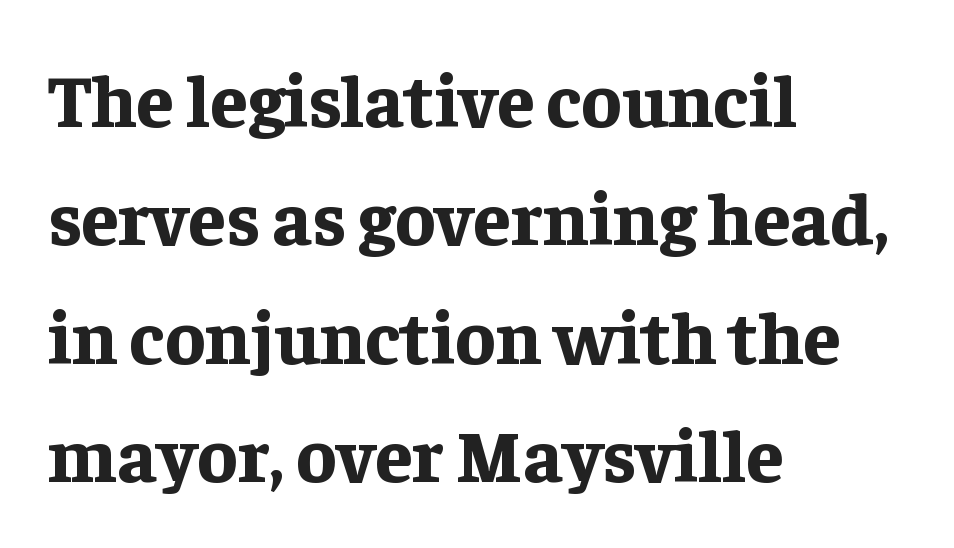
The letters advance in unequal steps, a hallmark of proportional type. Do the letters lean? They stand straight. Nobody drew a line under any word here. The font family rendered here belongs to the serif group. Stroke thickness is high; the sample reads as a true bold.
